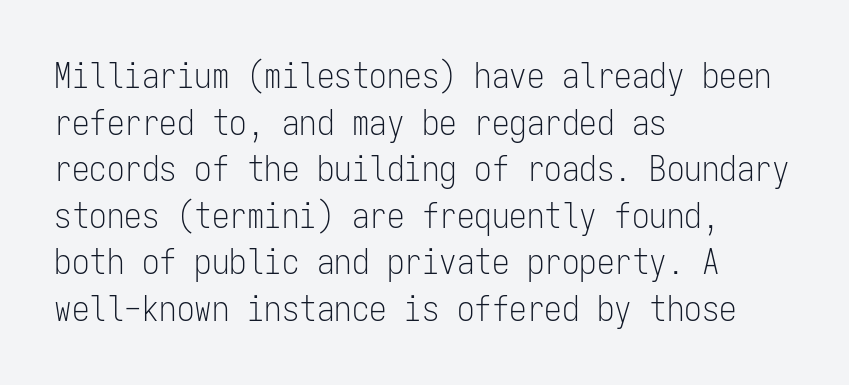
The image shows 35 px light, condensed sans-serif type, upright, monospaced; set left-aligned, normal line spacing (1.33x), normal letter spacing, not underlined; low stroke contrast and a medium x-height.
